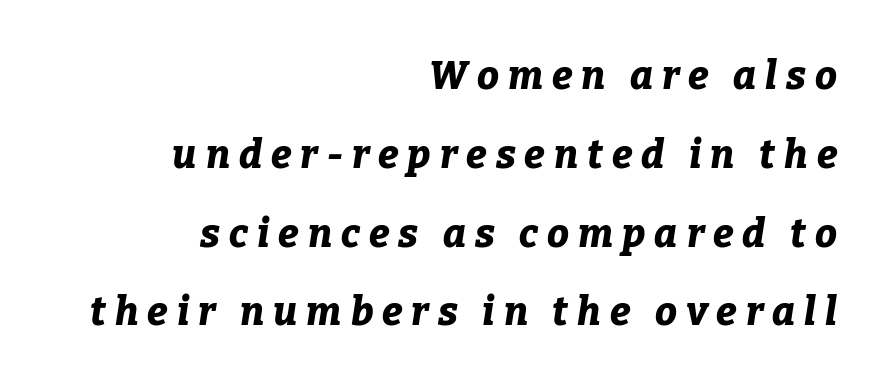
The image shows 39 px bold type, italic (leaning right); set right-aligned, loose line spacing (2.02x), unusually wide letter spacing (+0.23 em), not underlined; low stroke contrast and a medium x-height.
